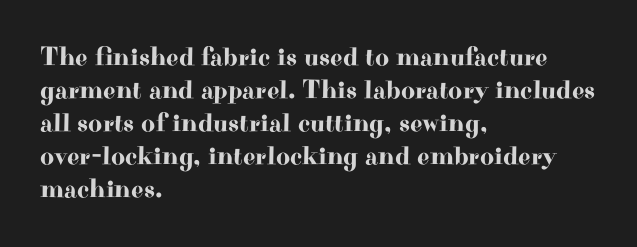
The image shows 27 px text type, upright; set left-aligned, line spacing 1.22x, normal letter spacing, not underlined.
